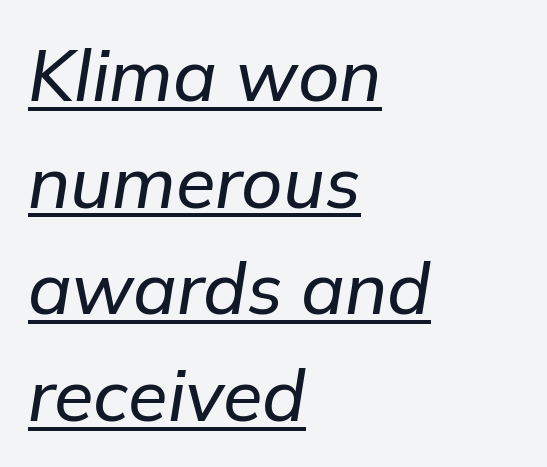
Which margin do the lines hug? The left one — the right edge is uneven. The lines sit at an ordinary, default distance from one another. Observe the ordinary spacing: letters are neighbours, not strangers. Each letter keeps its own natural width here, so spacing adapts to shape. Compared with ordinary roman type, these characters are visibly tilted. The typesetter has applied underlining to the passage shown.
